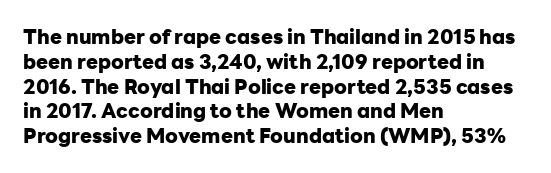
Q: Is the text bold? A: Yes.
Q: Is the text italic (slanted)? A: No, it is upright.
Q: Is the text underlined? A: No.
Q: How is the paragraph aligned? A: Left-aligned.
Q: Is the spacing between letters normal or unusually wide? A: Normal.
